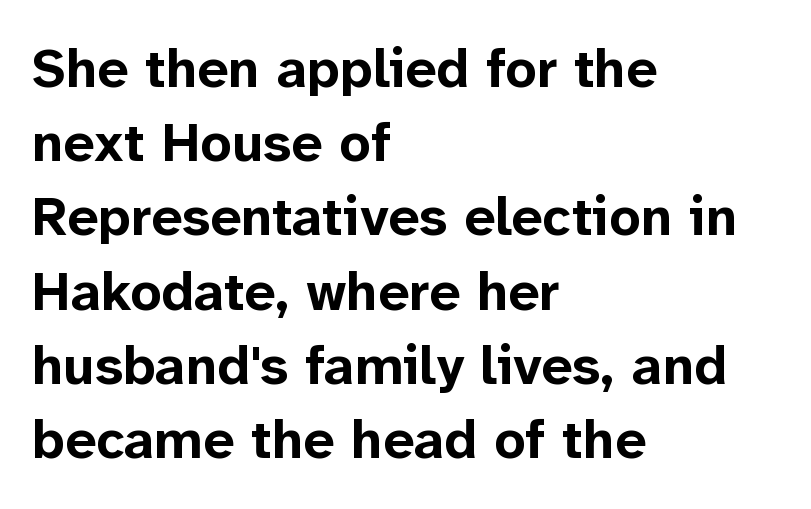
{"serif": "no", "italic": "no", "bold": "yes", "weight": "bold", "width": "normal", "stroke_contrast": "low", "x_height": "medium", "monospaced": "no", "underline": "no", "align": "left", "line_spacing": "normal", "line_spacing_ratio": 1.35, "letter_spacing": "normal", "letter_spacing_em": 0.0, "glyph_px": 55}
